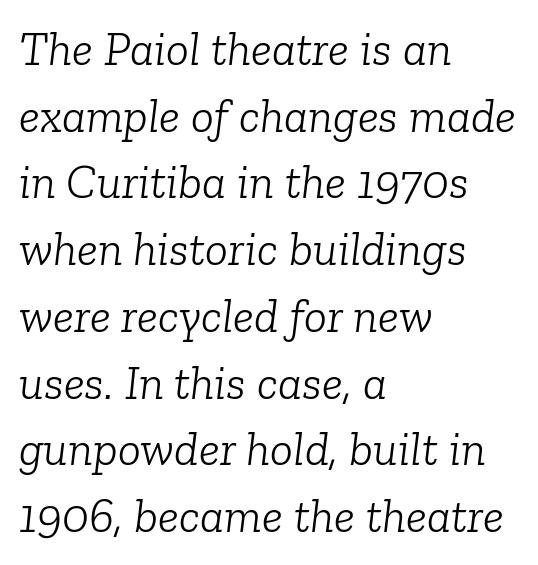
{"serif": "yes", "italic": "yes", "lean": "right", "slant_degrees": 6, "bold": "no", "weight": "light", "width": "normal", "stroke_contrast": "low", "x_height": "medium", "monospaced": "no", "underline": "no", "align": "left", "line_spacing": "normal", "line_spacing_ratio": 1.39, "letter_spacing": "normal", "letter_spacing_em": 0.0, "glyph_px": 48}
